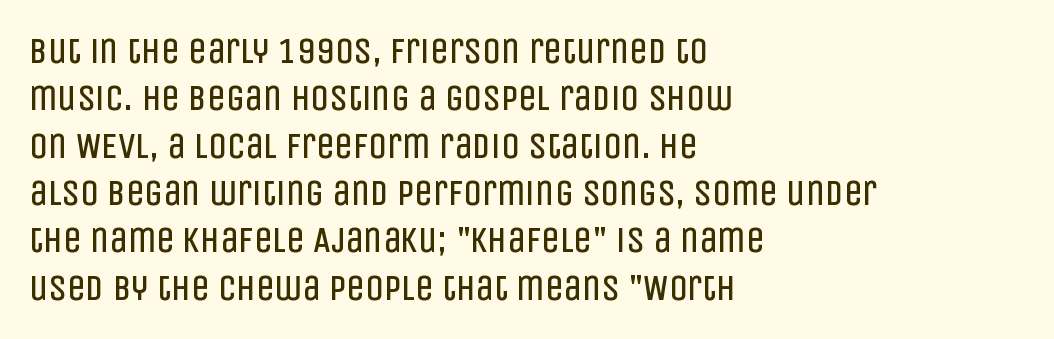
The image shows 37 px regular-weight, condensed sans-serif type, upright; set left-aligned, normal line spacing (1.28x), normal letter spacing, not underlined; low stroke contrast and a large x-height.
